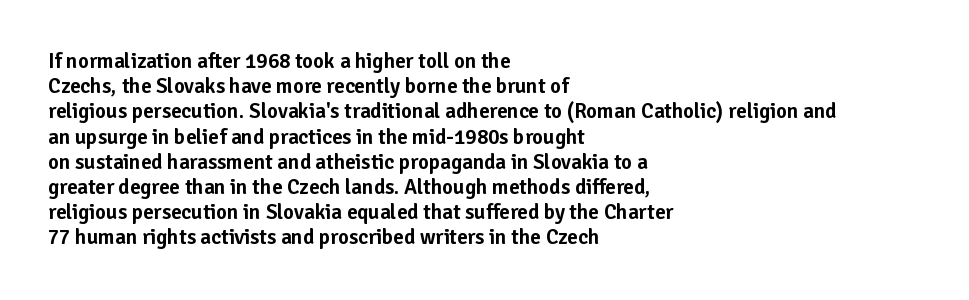
The image shows 21 px text type, upright; set left-aligned, line spacing 1.2x, normal letter spacing, not underlined.
